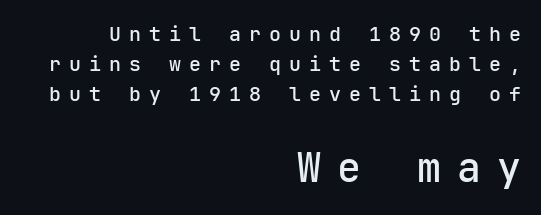
The image shows 40 px sans-serif type, upright, monospaced; set right-aligned, normal line spacing (1.49x), unusually wide letter spacing (+0.4 em), not underlined; the second (bottom) block is 2.0x larger; low stroke contrast and a medium x-height.
